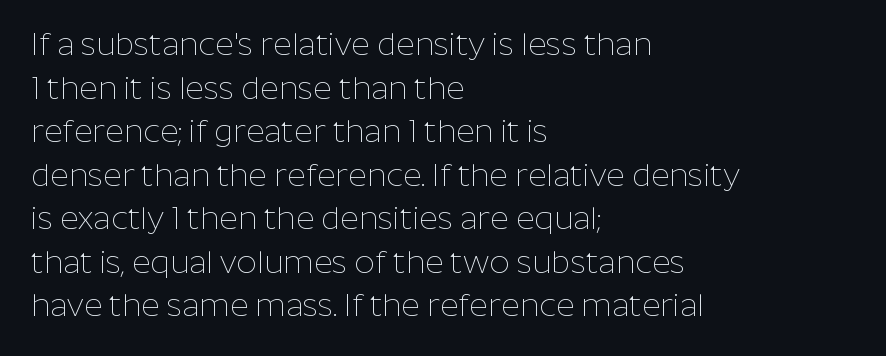
Reading down the block, your eye returns to a fixed left position each line. These lines are composed in type without serifs. Observe the ordinary spacing: letters are neighbours, not strangers. A light-to-regular cut is what we see here. Notice how descenders clear the ascenders below comfortably — that's standard leading.
